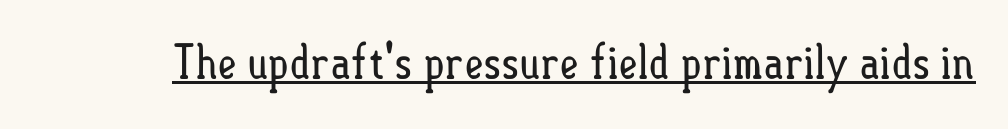
The image shows 47 px regular-weight, condensed type, upright; set normal letter spacing, underlined; low stroke contrast and a small x-height.
